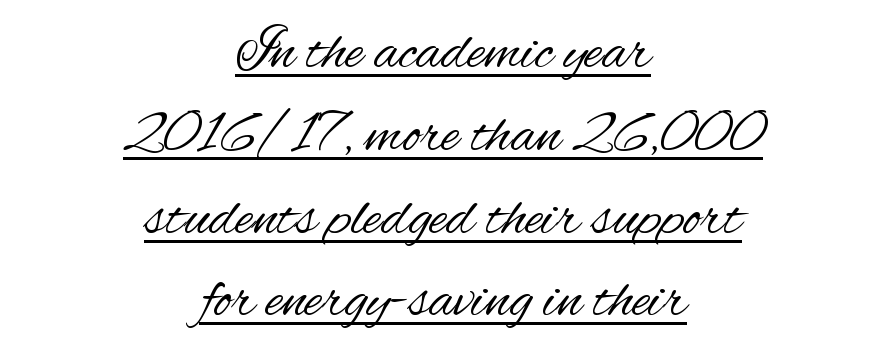
Each letter keeps its own natural width here, so spacing adapts to shape. Rows of type keep a routine distance in the vertical direction. The lettering is marked with a stroke running underneath it. On a weight scale, this lands at 450 or below.
